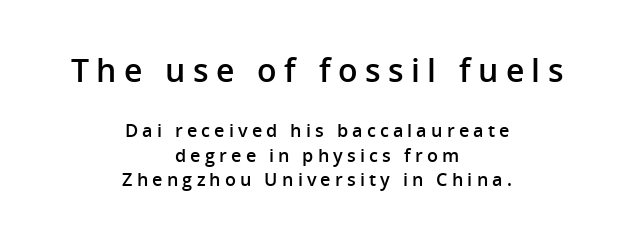
Casual observation: everything's sitting right in the middle. Beneath every word, the page is bare. This is moderately heavy type, rendered in semibold. The designer left line spacing at the default. Here the designer chose a conventional face with non-uniform glyph widths.
